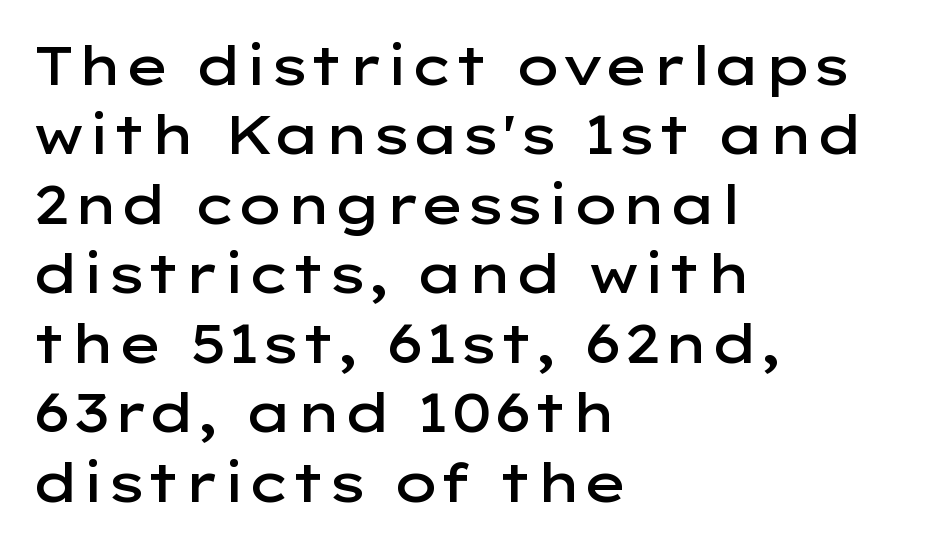
The image shows 53 px semibold, wide sans-serif type, upright; set left-aligned, normal line spacing (1.31x), normal letter spacing, not underlined; low stroke contrast and a medium x-height.
